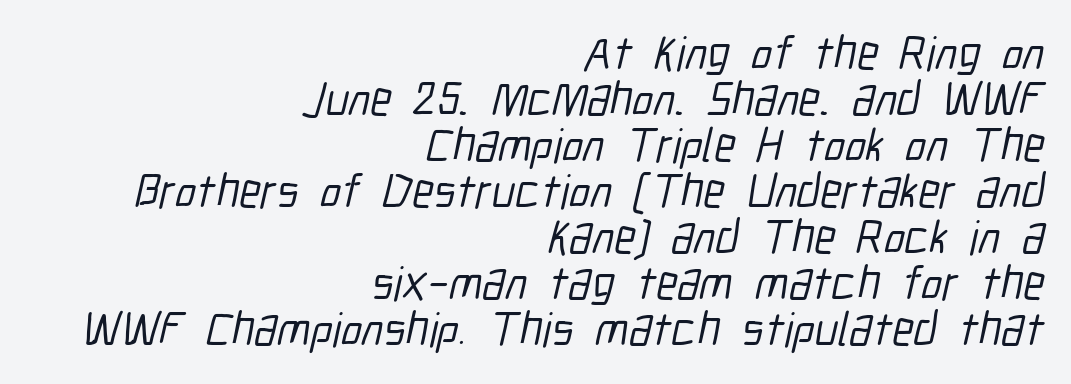
{"serif": "no", "width": "condensed", "stroke_contrast": "low", "x_height": "medium", "monospaced": "no", "underline": "no", "align": "right", "line_spacing": "tight", "line_spacing_ratio": 0.96, "letter_spacing": "normal", "letter_spacing_em": 0.0, "glyph_px": 48}
